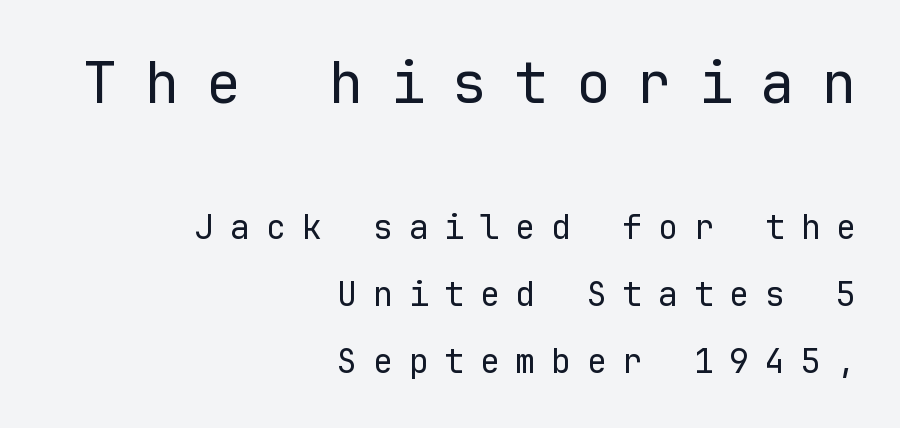
The image shows 57 px regular-weight sans-serif type, upright, monospaced; set right-aligned, loose line spacing (2.03x), unusually wide letter spacing (+0.48 em), not underlined; the first (top) block is 1.73x larger; low stroke contrast and a medium x-height.
